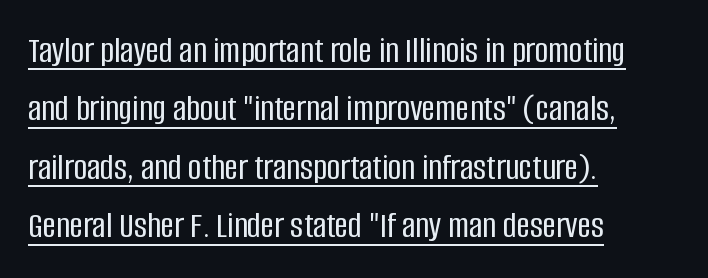
{"serif": "no", "italic": "no", "width": "condensed", "stroke_contrast": "low", "x_height": "large", "monospaced": "no", "underline": "yes", "align": "left", "line_spacing": "normal", "line_spacing_ratio": 1.58, "letter_spacing": "normal", "letter_spacing_em": 0.0, "glyph_px": 37}
